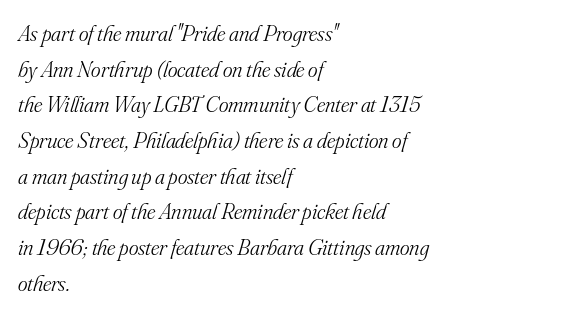
There's an unmistakable incline to the writing here. Weight: in the light-to-regular range. The rendering keeps characters at their native spacing. Letters rest on an invisible, unmarked baseline. This sample is left-justified, so line endings fall wherever the words run out. These lines sit exactly where default settings would place them.
